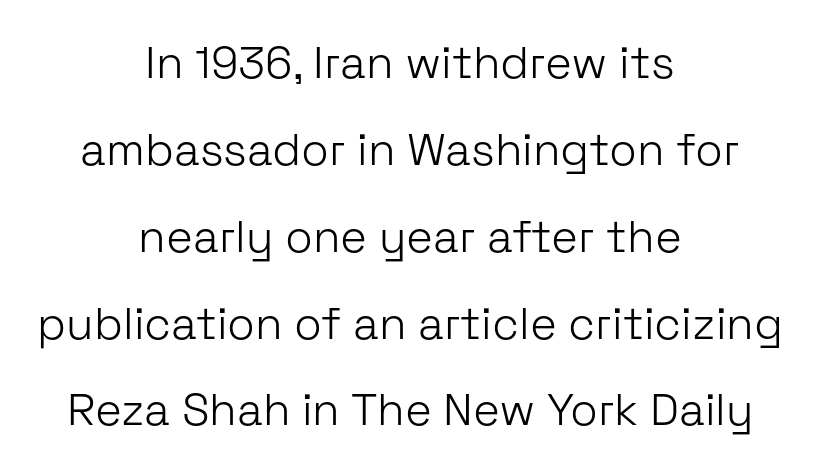
Q: Is the text bold? A: No.
Q: Is the text italic (slanted)? A: No, it is upright.
Q: Is the typeface a serif or a sans-serif typeface? A: Sans-serif.
Q: Is the text underlined? A: No.
Q: How is the paragraph aligned? A: Centered.
Q: Is the spacing between letters normal or unusually wide? A: Normal.
Q: Is the spacing between lines tight, normal or loose? A: Loose.
Q: Width (condensed, normal, or wide)? A: Normal.
Q: Stroke contrast? A: Low.
Q: x-height? A: Medium.
Q: Monospaced? A: No.
